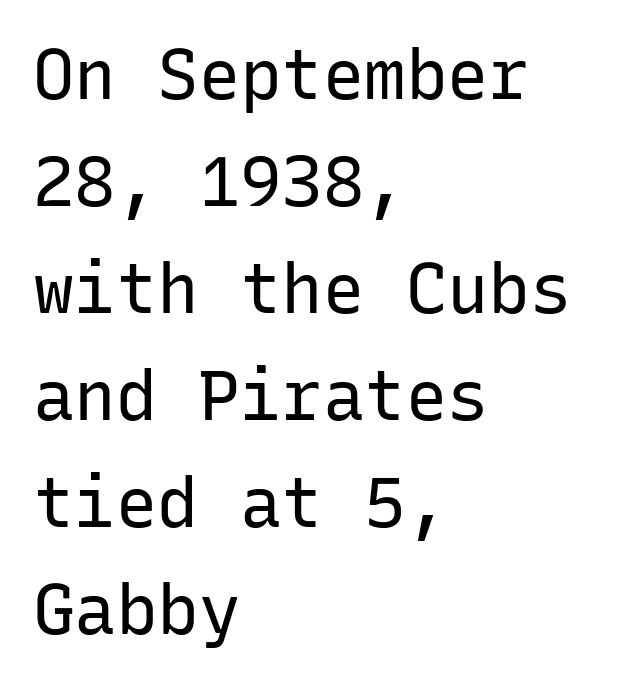
{"serif": "no", "italic": "no", "bold": "no", "weight": "regular", "width": "normal", "stroke_contrast": "low", "x_height": "medium", "monospaced": "yes", "underline": "no", "align": "left", "line_spacing": "normal", "line_spacing_ratio": 1.55, "letter_spacing": "normal", "letter_spacing_em": 0.0, "glyph_px": 69}
